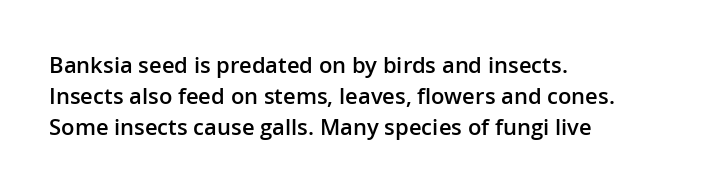
A typesetter would call this zero additional tracking. Decoration check: the copy has no underline. Set as a demibold, roughly 600 on the weight scale. The rendering uses a moderate line-height, typical for paragraphs.
